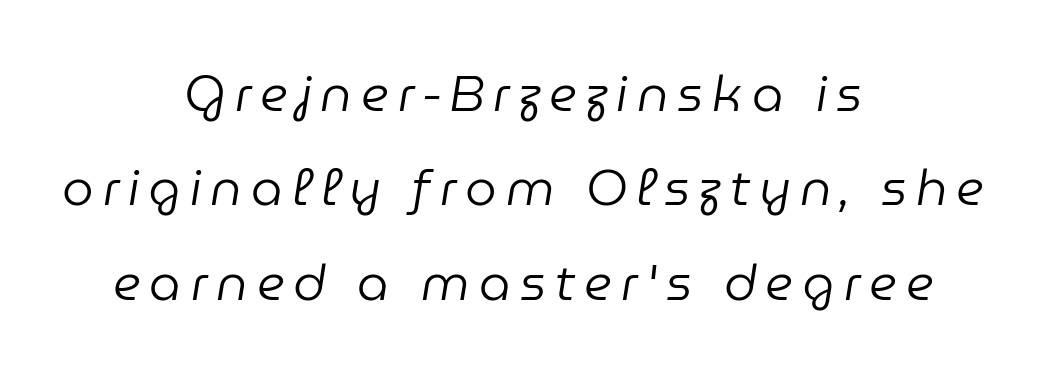
The image shows 50 px regular-weight type, italic (leaning right); set centered, line spacing 1.89x, not underlined; low stroke contrast and a medium x-height.
